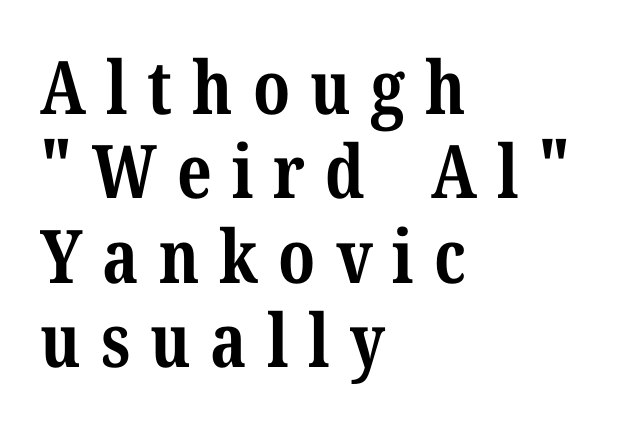
Q: Is the text bold? A: Yes.
Q: Is the text italic (slanted)? A: No, it is upright.
Q: Is the typeface a serif or a sans-serif typeface? A: Serif.
Q: Is the text underlined? A: No.
Q: How is the paragraph aligned? A: Left-aligned.
Q: Is the spacing between letters normal or unusually wide? A: Unusually wide.
Q: Is the spacing between lines tight, normal or loose? A: Tight.
Q: Width (condensed, normal, or wide)? A: Normal.
Q: Stroke contrast? A: Medium.
Q: x-height? A: Medium.
Q: Monospaced? A: No.
